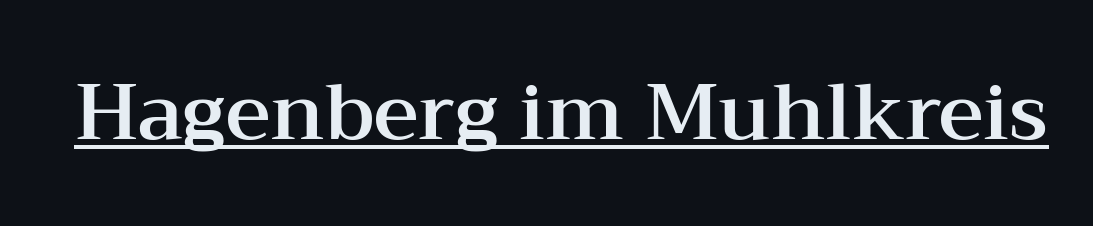
The image shows 78 px wide serif type, upright; set normal letter spacing, underlined; medium stroke contrast and a medium x-height.
